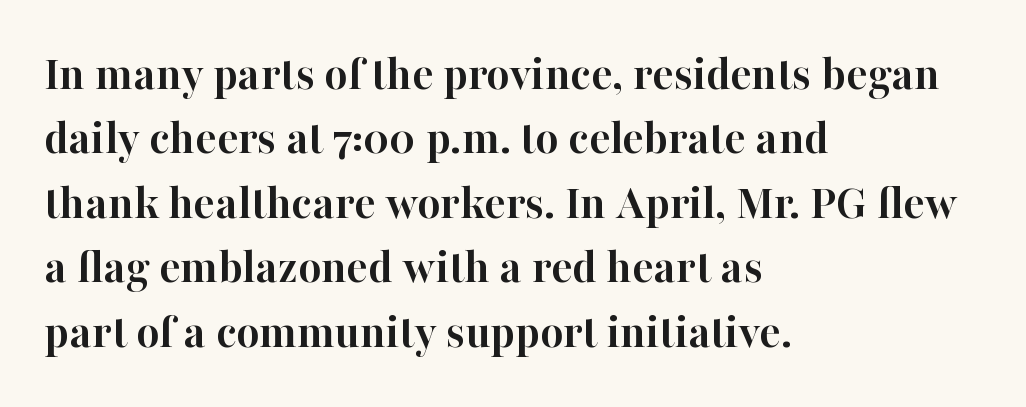
{"serif": "yes", "italic": "no", "bold": "yes", "weight": "semibold", "width": "normal", "stroke_contrast": "high", "x_height": "medium", "monospaced": "no", "underline": "no", "align": "left", "line_spacing": "normal", "line_spacing_ratio": 1.29, "letter_spacing": "normal", "letter_spacing_em": 0.0, "glyph_px": 50}
